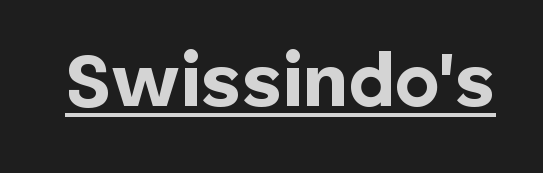
Q: Is the text bold? A: Yes.
Q: Is the text italic (slanted)? A: No, it is upright.
Q: Is the typeface a serif or a sans-serif typeface? A: Sans-serif.
Q: Is the text underlined? A: Yes.
Q: Is the spacing between letters normal or unusually wide? A: Normal.
Q: Width (condensed, normal, or wide)? A: Normal.
Q: Stroke contrast? A: Low.
Q: x-height? A: Medium.
Q: Monospaced? A: No.
